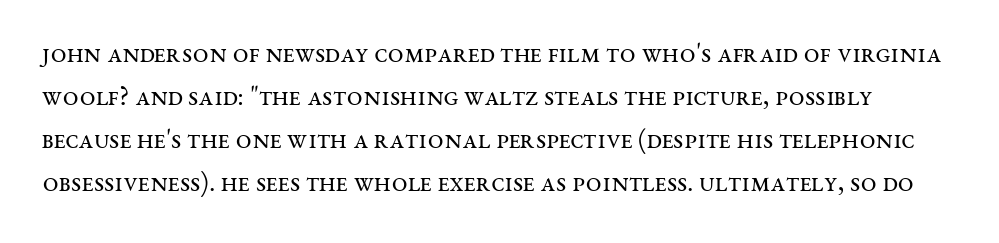
Q: Is the text bold? A: No.
Q: Is the text italic (slanted)? A: No, it is upright.
Q: Is the typeface a serif or a sans-serif typeface? A: Serif.
Q: Is the text underlined? A: No.
Q: Is the spacing between letters normal or unusually wide? A: Normal.
Q: Is the spacing between lines tight, normal or loose? A: Normal.
Q: Width (condensed, normal, or wide)? A: Wide.
Q: Stroke contrast? A: Medium.
Q: x-height? A: Large.
Q: Monospaced? A: No.
